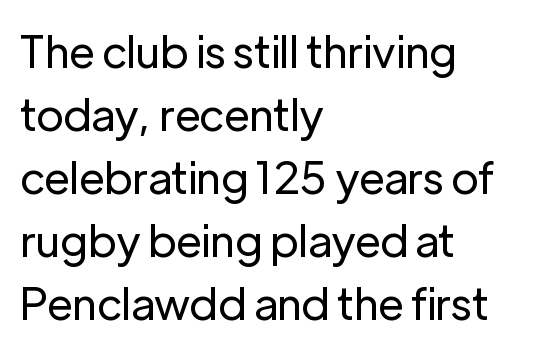
Q: Is the text bold? A: No.
Q: Is the text italic (slanted)? A: No, it is upright.
Q: Is the typeface a serif or a sans-serif typeface? A: Sans-serif.
Q: Is the text underlined? A: No.
Q: How is the paragraph aligned? A: Left-aligned.
Q: Is the spacing between letters normal or unusually wide? A: Normal.
Q: Is the spacing between lines tight, normal or loose? A: Normal.
Q: Width (condensed, normal, or wide)? A: Normal.
Q: Stroke contrast? A: Low.
Q: x-height? A: Medium.
Q: Monospaced? A: No.
